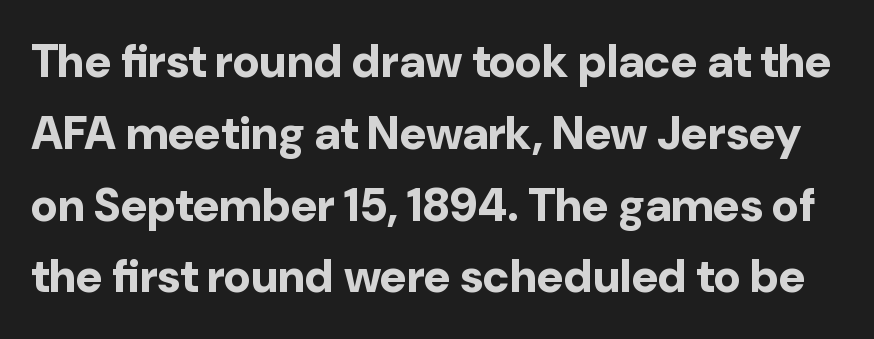
The image shows 46 px bold sans-serif type, upright; set normal line spacing (1.56x), normal letter spacing, not underlined; low stroke contrast and a medium x-height.
